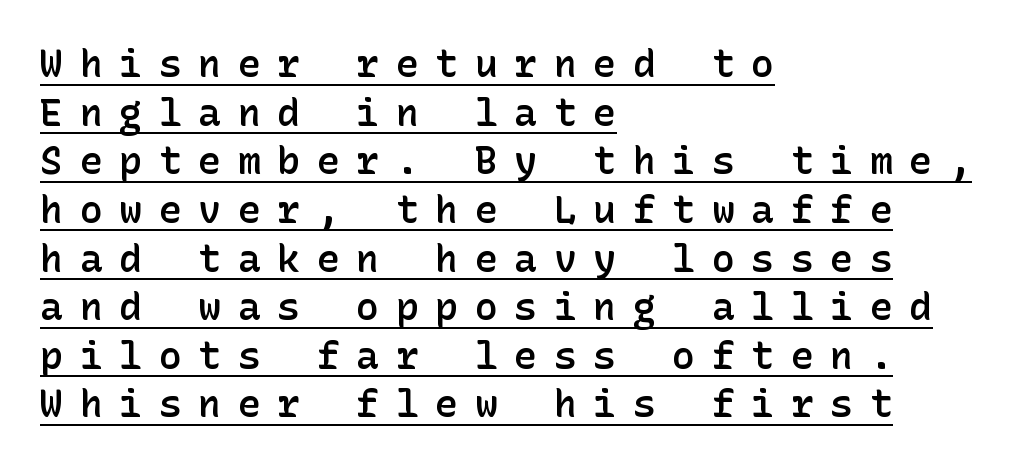
The text was rendered using a sans face with plain stroke endings. Honestly, the underline is the first thing you notice here. Compared with typical paragraphs, the rows here are spaced about the same. Quick note: not italic, upright.
